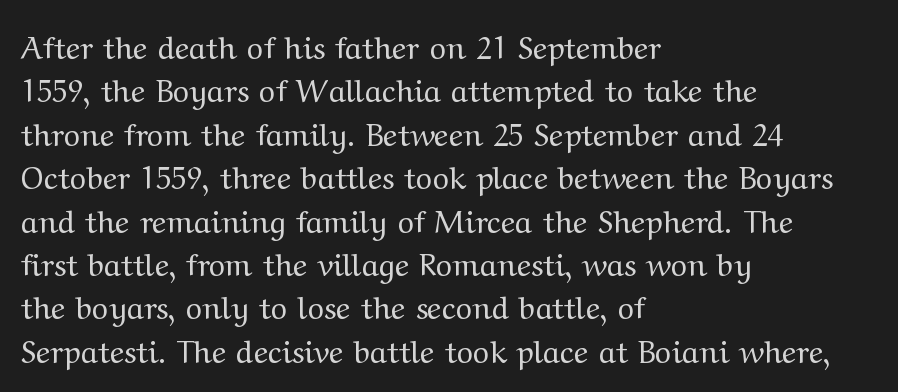
Teacher's note: observe the even left margin — that is flush-left alignment. Stroke thickness stays within the range of a standard reading face or lighter. The face used here is proportionally spaced, like ordinary book or web type. The vertical gap from one line to the next is medium. Old-style or modern, the face here clearly has serifs. Upright lettering throughout.
